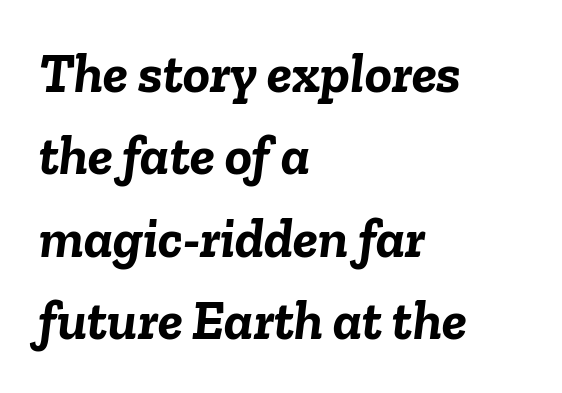
The image shows 56 px semibold type, italic (leaning right); set left-aligned, normal line spacing (1.47x), normal letter spacing, not underlined; low stroke contrast and a medium x-height.
